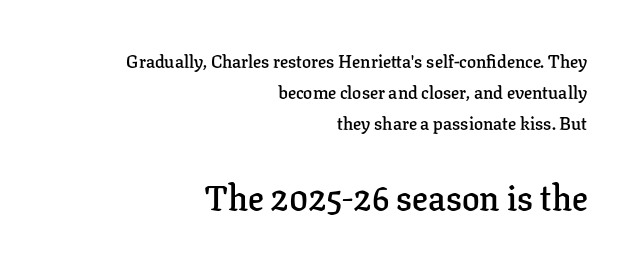
The image shows 35 px semibold serif type, upright; set right-aligned, line spacing 1.72x, normal letter spacing, not underlined; the second (bottom) block is 1.94x larger; low stroke contrast and a medium x-height.
